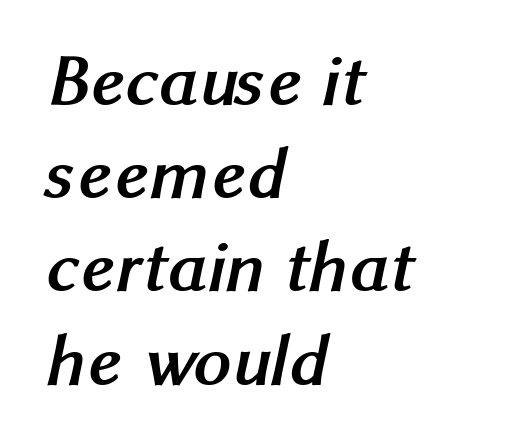
{"serif": "no", "bold": "yes", "weight": "semibold", "width": "normal", "stroke_contrast": "medium", "x_height": "medium", "monospaced": "no", "underline": "no", "align": "left", "line_spacing": "normal", "line_spacing_ratio": 1.26, "letter_spacing": "normal", "letter_spacing_em": 0.0, "glyph_px": 74}
